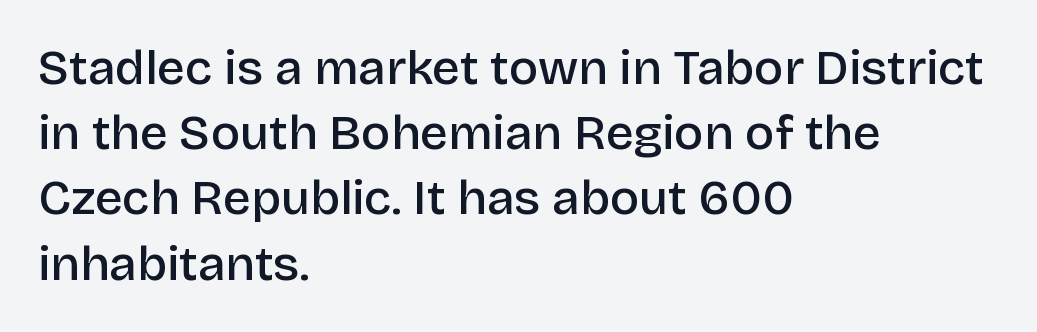
Q: Is the text bold? A: Semi-bold.
Q: Is the text italic (slanted)? A: No, it is upright.
Q: Is the typeface a serif or a sans-serif typeface? A: Sans-serif.
Q: Is the text underlined? A: No.
Q: How is the paragraph aligned? A: Left-aligned.
Q: Is the spacing between letters normal or unusually wide? A: Normal.
Q: Is the spacing between lines tight, normal or loose? A: Normal.
Q: Width (condensed, normal, or wide)? A: Normal.
Q: Stroke contrast? A: Low.
Q: x-height? A: Large.
Q: Monospaced? A: No.
